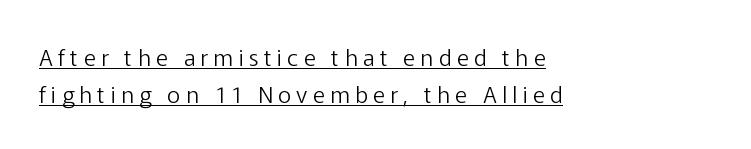
{"italic": "no", "bold": "no", "underline": "yes", "align": "left", "line_spacing": "normal", "line_spacing_ratio": 1.6, "letter_spacing": "wide", "letter_spacing_em": 0.23, "glyph_px": 23}
